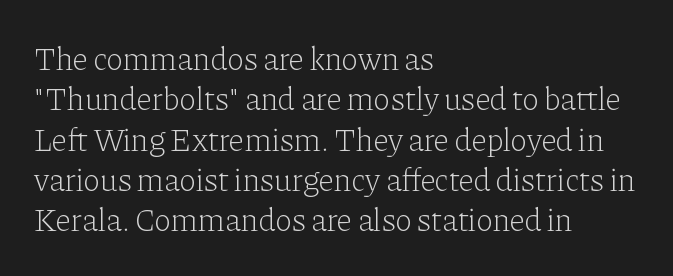
{"serif": "yes", "italic": "no", "bold": "no", "weight": "light", "width": "normal", "stroke_contrast": "low", "x_height": "medium", "monospaced": "no", "underline": "no", "align": "left", "line_spacing": "normal", "line_spacing_ratio": 1.26, "letter_spacing": "normal", "letter_spacing_em": 0.0, "glyph_px": 32}
